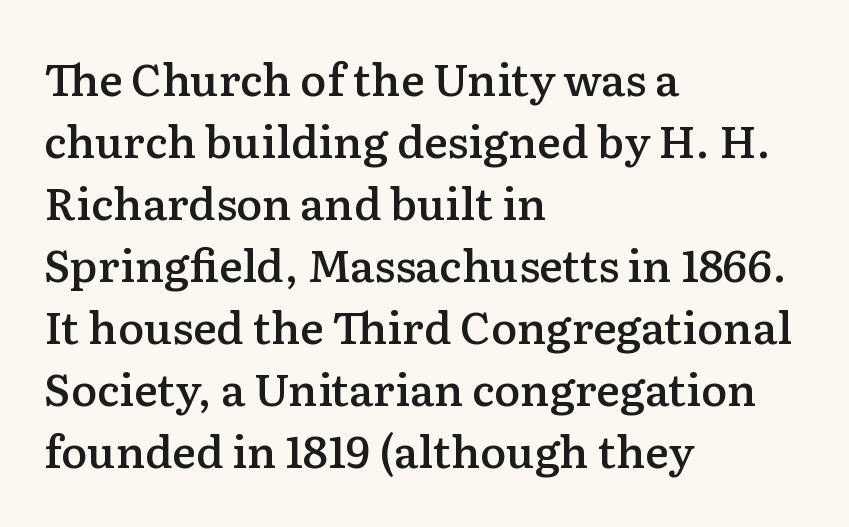
The image shows 44 px semibold serif type, upright; set left-aligned, normal line spacing (1.41x), normal letter spacing, not underlined; low stroke contrast and a medium x-height.
